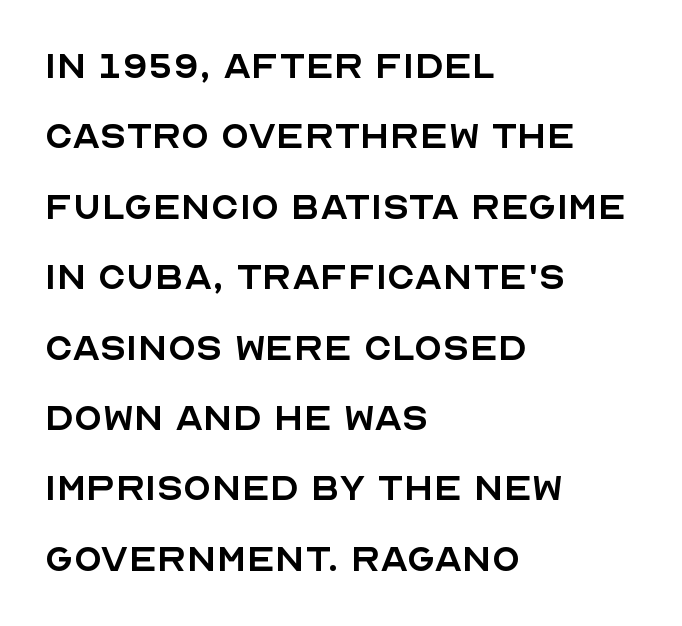
{"serif": "no", "italic": "no", "bold": "no", "weight": "regular", "width": "normal", "x_height": "large", "monospaced": "no", "underline": "no", "align": "left", "line_spacing": "normal", "line_spacing_ratio": 1.53, "letter_spacing": "normal", "letter_spacing_em": 0.0, "glyph_px": 46}
